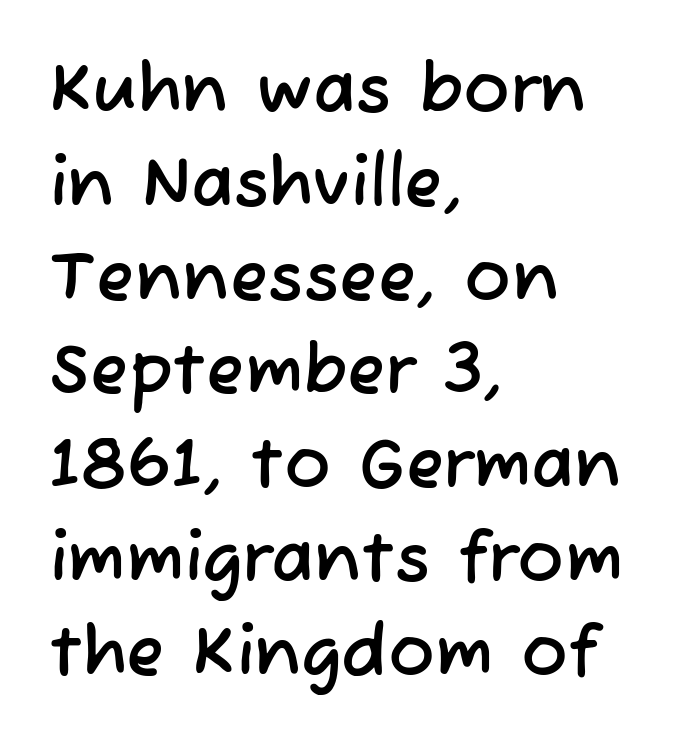
Grotesque or geometric, the face here clearly has no serifs. Note the varied advance widths — an 'i' is clearly narrower than an 'm'. The area under the type is left untouched. Letter spacing: default. What's the leading like? Ordinary, nothing unusual.
